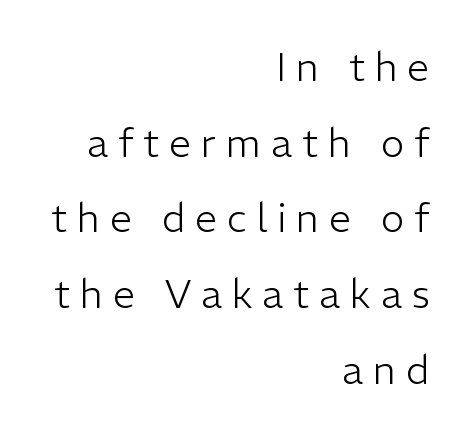
{"serif": "no", "italic": "no", "bold": "no", "weight": "light", "width": "normal", "stroke_contrast": "low", "x_height": "medium", "monospaced": "no", "underline": "no", "align": "right", "line_spacing": "loose", "line_spacing_ratio": 1.94, "letter_spacing": "wide", "letter_spacing_em": 0.26, "glyph_px": 39}
